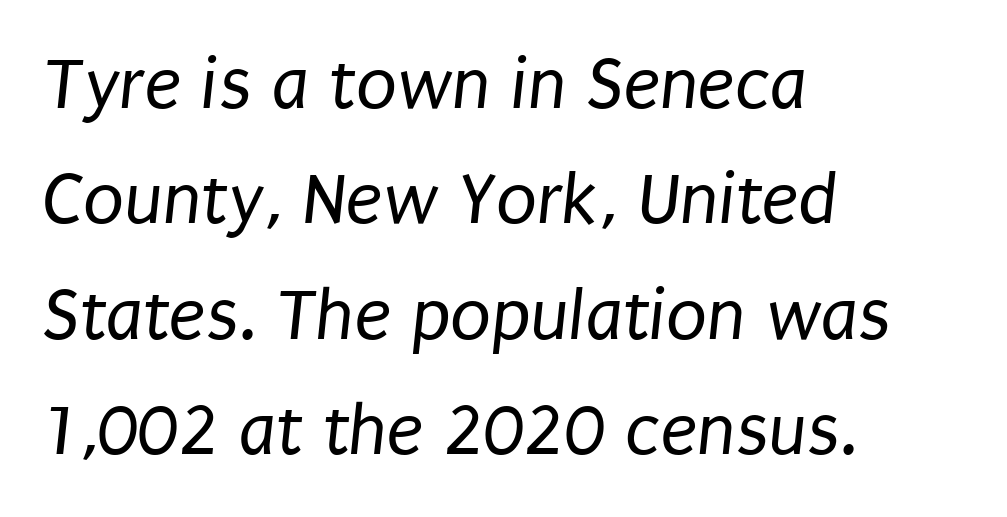
The image shows 75 px regular-weight, condensed sans-serif type; set left-aligned, normal line spacing (1.54x), normal letter spacing, not underlined; low stroke contrast and a large x-height.
